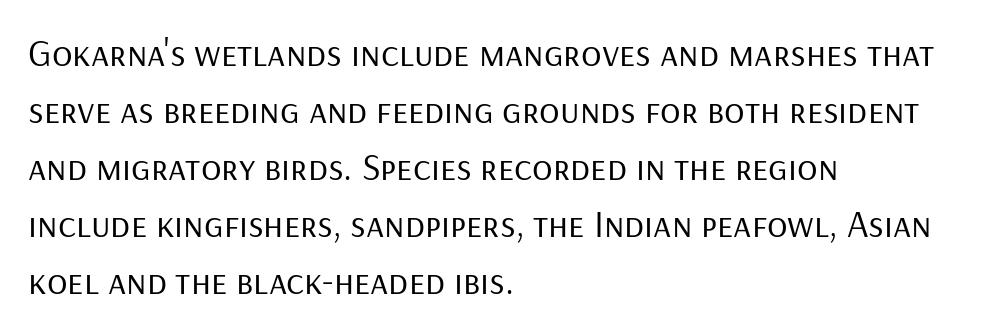
The image shows 38 px regular-weight sans-serif type, upright; set left-aligned, normal line spacing (1.5x), normal letter spacing, not underlined; low stroke contrast and a medium x-height.
